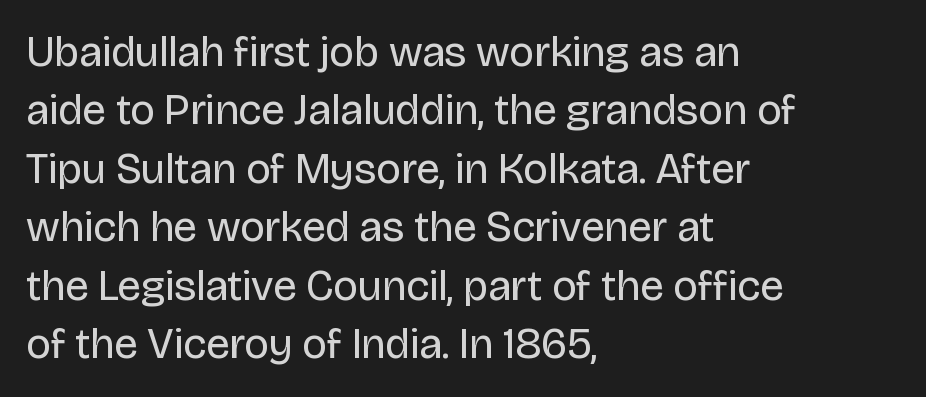
Is there much room between lines? A standard amount, neither cramped nor airy. These lines are rendered in a variable-pitch font. Plain, unruled lines of type. Caption: standard tracking, unaltered. The weight would be labelled regular, book, light, or lighter still. The lettering stays uniformly vertical, giving the passage a roman look.
